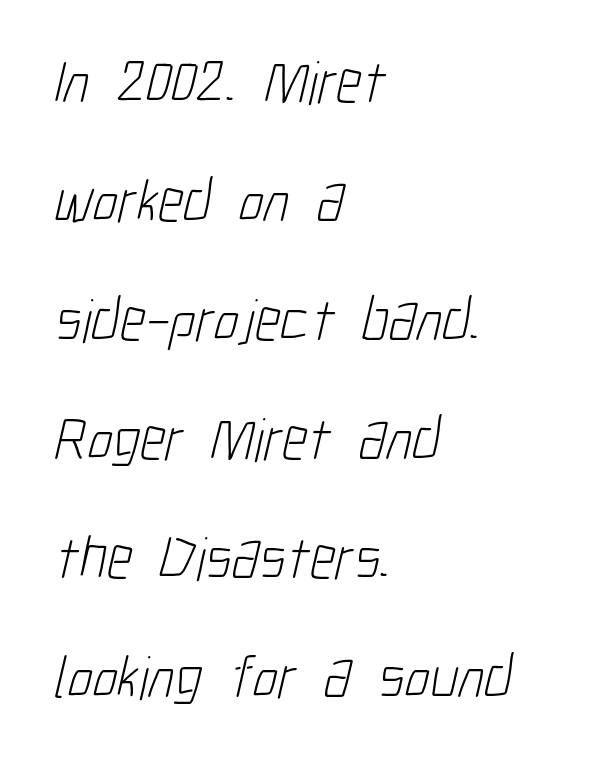
The characters are drawn with everyday or finer stroke widths. These lines are rendered in a variable-pitch font. Honestly, there is no underline to notice here at all. Honestly, the rows look like they've been pulled way apart. These lines stack with their left ends in a neat column.
